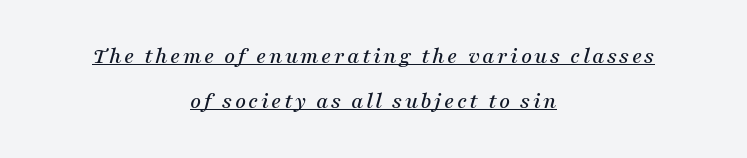
{"italic": "yes", "lean": "right", "slant_degrees": 16, "underline": "yes", "align": "center", "line_spacing_ratio": 1.88, "glyph_px": 24}
